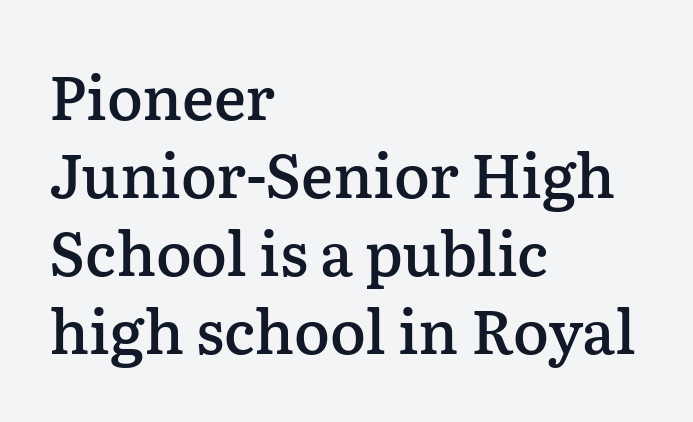
Q: Is the text bold? A: Semi-bold.
Q: Is the text italic (slanted)? A: No, it is upright.
Q: Is the typeface a serif or a sans-serif typeface? A: Serif.
Q: Is the text underlined? A: No.
Q: How is the paragraph aligned? A: Left-aligned.
Q: Is the spacing between letters normal or unusually wide? A: Normal.
Q: Is the spacing between lines tight, normal or loose? A: Normal.
Q: Width (condensed, normal, or wide)? A: Normal.
Q: Stroke contrast? A: Low.
Q: x-height? A: Medium.
Q: Monospaced? A: No.
